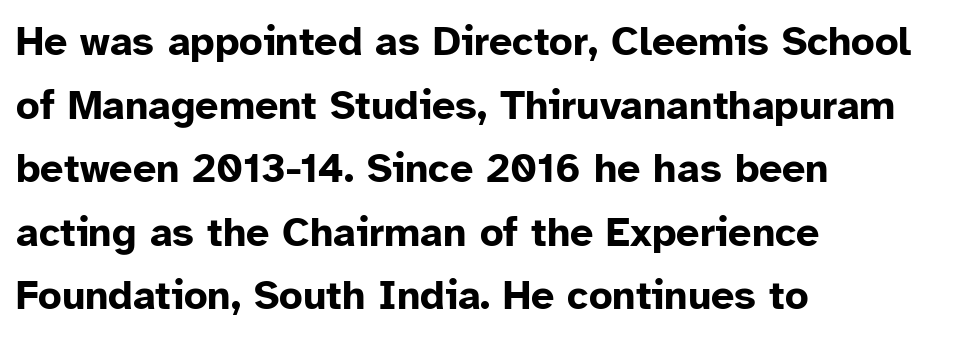
The image shows 41 px bold sans-serif type, upright; set left-aligned, normal line spacing (1.55x), normal letter spacing, not underlined; low stroke contrast and a medium x-height.
